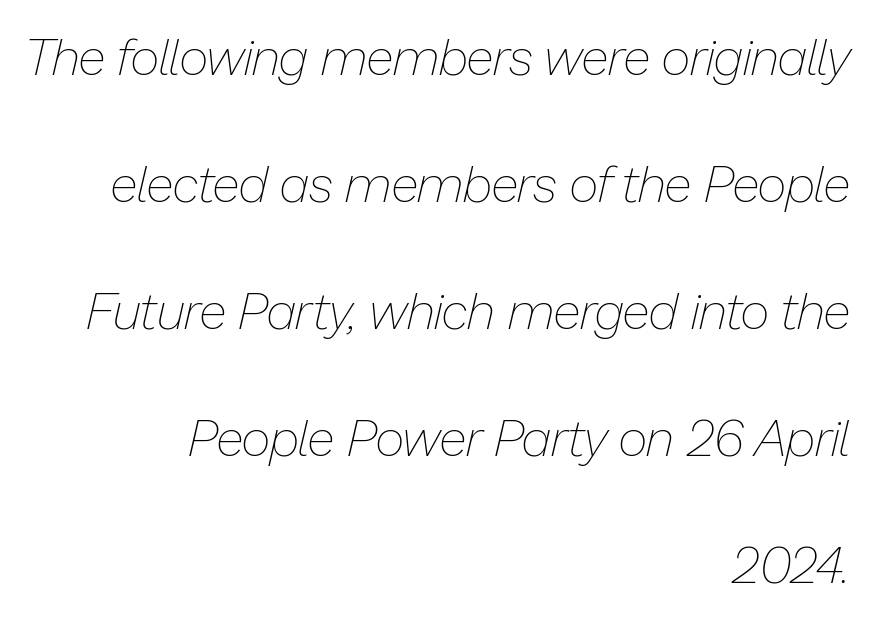
{"italic": "yes", "lean": "right", "slant_degrees": 13, "bold": "no", "weight": "thin", "width": "normal", "stroke_contrast": "low", "x_height": "medium", "monospaced": "no", "underline": "no", "align": "right", "line_spacing": "loose", "line_spacing_ratio": 2.49, "letter_spacing": "normal", "letter_spacing_em": 0.0, "glyph_px": 51}
